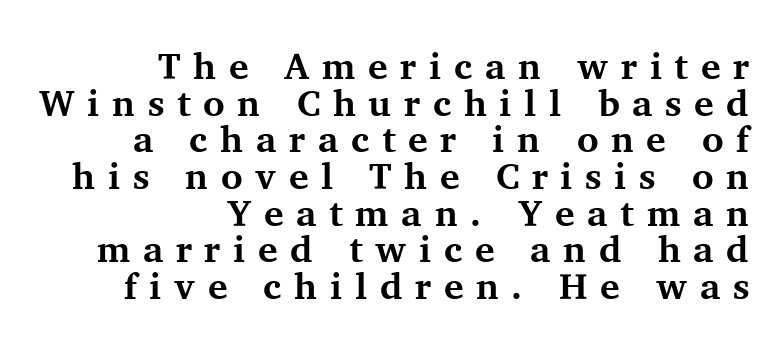
Q: Is the text bold? A: Yes.
Q: Is the text italic (slanted)? A: No, it is upright.
Q: Is the typeface a serif or a sans-serif typeface? A: Serif.
Q: Is the text underlined? A: No.
Q: How is the paragraph aligned? A: Right-aligned.
Q: Is the spacing between letters normal or unusually wide? A: Unusually wide.
Q: Is the spacing between lines tight, normal or loose? A: Tight.
Q: Width (condensed, normal, or wide)? A: Normal.
Q: Stroke contrast? A: Medium.
Q: x-height? A: Medium.
Q: Monospaced? A: No.
